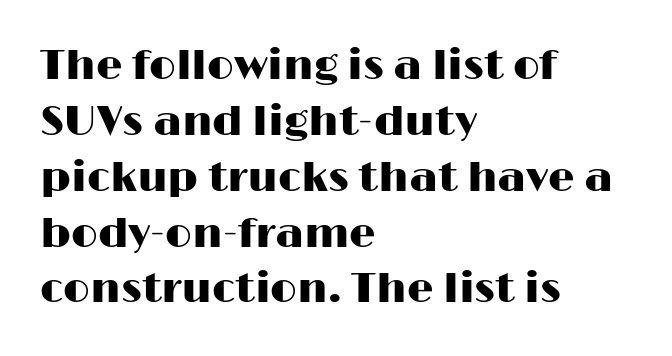
Q: Is the text italic (slanted)? A: No, it is upright.
Q: Is the typeface a serif or a sans-serif typeface? A: Sans-serif.
Q: Is the text underlined? A: No.
Q: How is the paragraph aligned? A: Left-aligned.
Q: Is the spacing between letters normal or unusually wide? A: Normal.
Q: Is the spacing between lines tight, normal or loose? A: Normal.
Q: Width (condensed, normal, or wide)? A: Wide.
Q: Stroke contrast? A: High.
Q: x-height? A: Medium.
Q: Monospaced? A: No.
